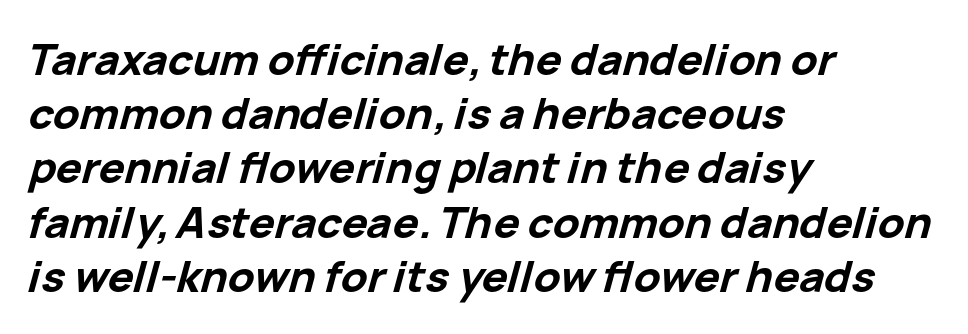
The image shows 43 px bold type, italic (leaning right); set left-aligned, normal line spacing (1.26x), normal letter spacing, not underlined; low stroke contrast and a medium x-height.
